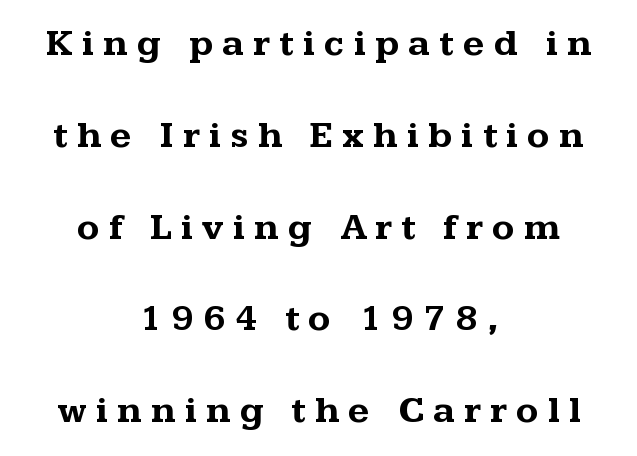
{"serif": "yes", "italic": "no", "bold": "yes", "weight": "bold", "width": "wide", "stroke_contrast": "medium", "x_height": "medium", "monospaced": "no", "underline": "no", "align": "center", "line_spacing": "loose", "line_spacing_ratio": 2.48, "letter_spacing": "wide", "letter_spacing_em": 0.25, "glyph_px": 37}
